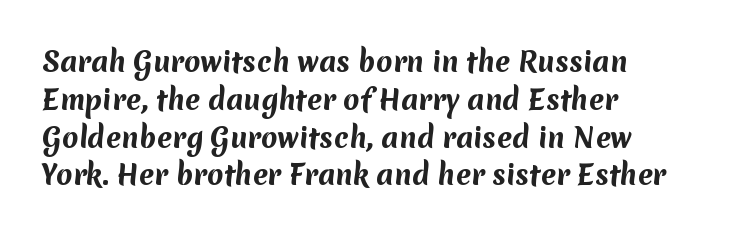
Which margin do the lines hug? The left one — the right edge is uneven. No word sits above an underline. The rendering keeps characters at their native spacing. Its strokes are broad and dark, the hallmark of bold type. One glance says typical: line gaps are just what's usual.
